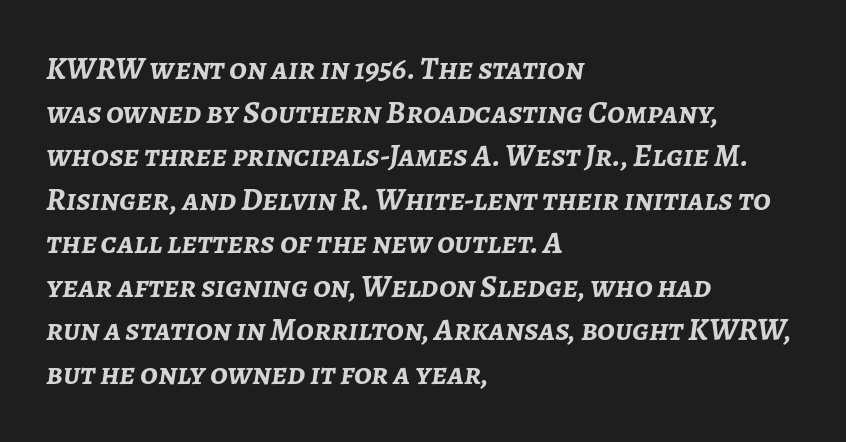
Q: Is the text bold? A: Yes.
Q: Is the text italic (slanted)? A: Yes, it leans right by about 7 degrees.
Q: Is the text underlined? A: No.
Q: How is the paragraph aligned? A: Left-aligned.
Q: Is the spacing between letters normal or unusually wide? A: Normal.
Q: Is the spacing between lines tight, normal or loose? A: Normal.
Q: Width (condensed, normal, or wide)? A: Normal.
Q: Stroke contrast? A: Low.
Q: x-height? A: Medium.
Q: Monospaced? A: No.
